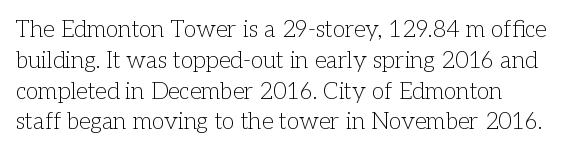
The image shows 23 px text type, upright; set normal line spacing (1.34x), normal letter spacing, not underlined.
